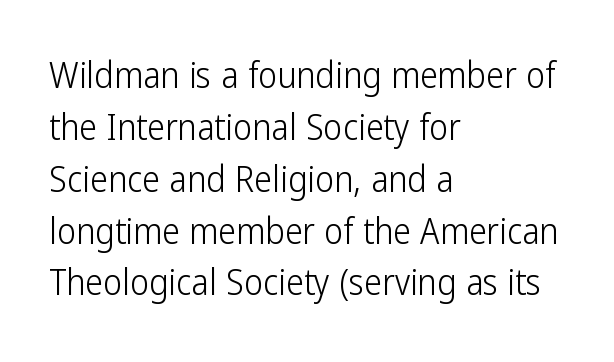
{"serif": "no", "italic": "no", "bold": "no", "weight": "light", "width": "condensed", "stroke_contrast": "low", "x_height": "medium", "monospaced": "no", "underline": "no", "align": "left", "line_spacing": "normal", "line_spacing_ratio": 1.44, "letter_spacing": "normal", "letter_spacing_em": 0.0, "glyph_px": 36}
